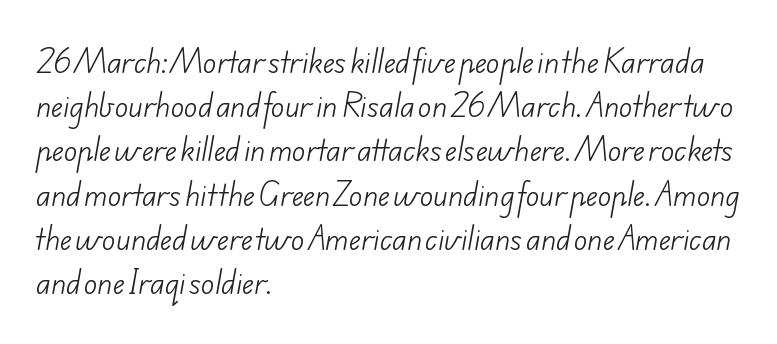
{"serif": "no", "bold": "no", "weight": "light", "width": "normal", "stroke_contrast": "low", "x_height": "small", "monospaced": "no", "underline": "no", "align": "left", "line_spacing": "normal", "line_spacing_ratio": 1.58, "letter_spacing": "normal", "letter_spacing_em": 0.0, "glyph_px": 28}
